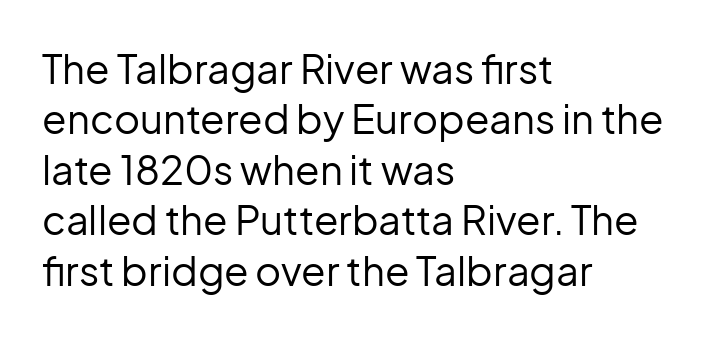
Q: Is the text bold? A: No.
Q: Is the text italic (slanted)? A: No, it is upright.
Q: Is the typeface a serif or a sans-serif typeface? A: Sans-serif.
Q: Is the text underlined? A: No.
Q: How is the paragraph aligned? A: Left-aligned.
Q: Is the spacing between letters normal or unusually wide? A: Normal.
Q: Is the spacing between lines tight, normal or loose? A: Normal.
Q: Width (condensed, normal, or wide)? A: Normal.
Q: Stroke contrast? A: Low.
Q: x-height? A: Medium.
Q: Monospaced? A: No.
